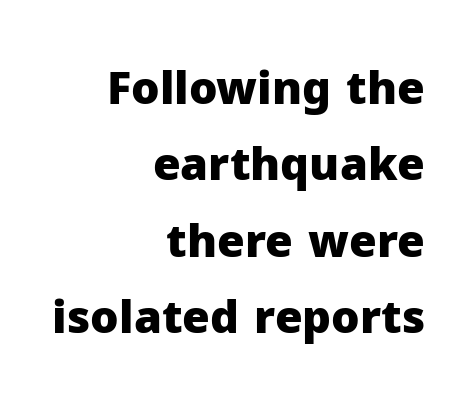
Q: Is the text bold? A: Yes.
Q: Is the text italic (slanted)? A: No, it is upright.
Q: Is the typeface a serif or a sans-serif typeface? A: Sans-serif.
Q: Is the text underlined? A: No.
Q: How is the paragraph aligned? A: Right-aligned.
Q: Is the spacing between letters normal or unusually wide? A: Normal.
Q: Is the spacing between lines tight, normal or loose? A: Normal.
Q: Width (condensed, normal, or wide)? A: Normal.
Q: Stroke contrast? A: Low.
Q: x-height? A: Medium.
Q: Monospaced? A: No.
